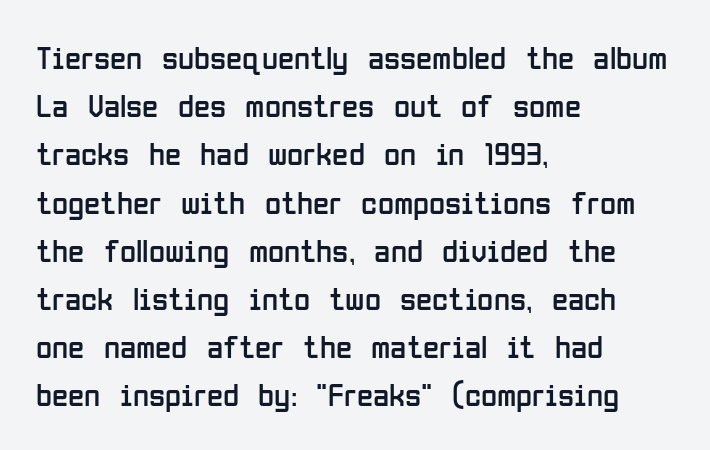
Q: Is the text bold? A: No.
Q: Is the text italic (slanted)? A: No, it is upright.
Q: Is the typeface a serif or a sans-serif typeface? A: Sans-serif.
Q: Is the text underlined? A: No.
Q: How is the paragraph aligned? A: Left-aligned.
Q: Is the spacing between letters normal or unusually wide? A: Normal.
Q: Is the spacing between lines tight, normal or loose? A: Normal.
Q: Width (condensed, normal, or wide)? A: Condensed.
Q: Stroke contrast? A: Low.
Q: x-height? A: Medium.
Q: Monospaced? A: No.
